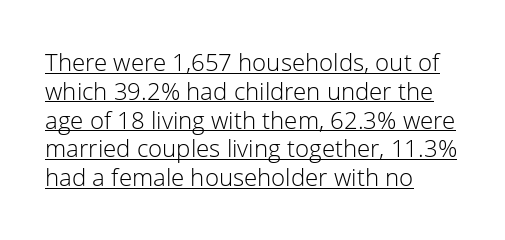
Q: Is the text bold? A: No.
Q: Is the text italic (slanted)? A: No, it is upright.
Q: Is the text underlined? A: Yes.
Q: How is the paragraph aligned? A: Left-aligned.
Q: Is the spacing between letters normal or unusually wide? A: Normal.
